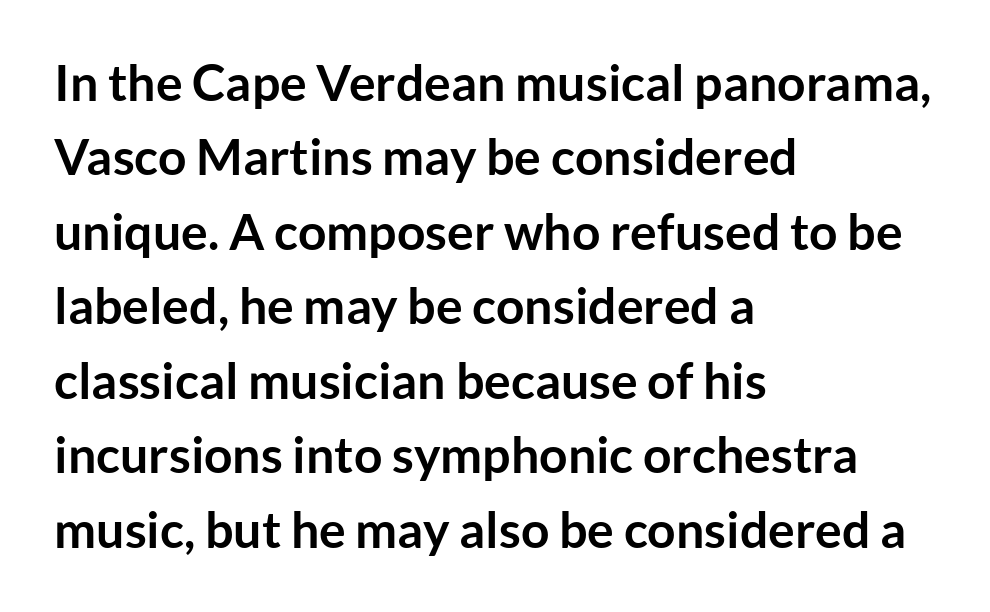
Q: Is the text bold? A: Yes.
Q: Is the text italic (slanted)? A: No, it is upright.
Q: Is the typeface a serif or a sans-serif typeface? A: Sans-serif.
Q: Is the text underlined? A: No.
Q: How is the paragraph aligned? A: Left-aligned.
Q: Is the spacing between letters normal or unusually wide? A: Normal.
Q: Is the spacing between lines tight, normal or loose? A: Normal.
Q: Width (condensed, normal, or wide)? A: Normal.
Q: Stroke contrast? A: Low.
Q: x-height? A: Medium.
Q: Monospaced? A: No.
